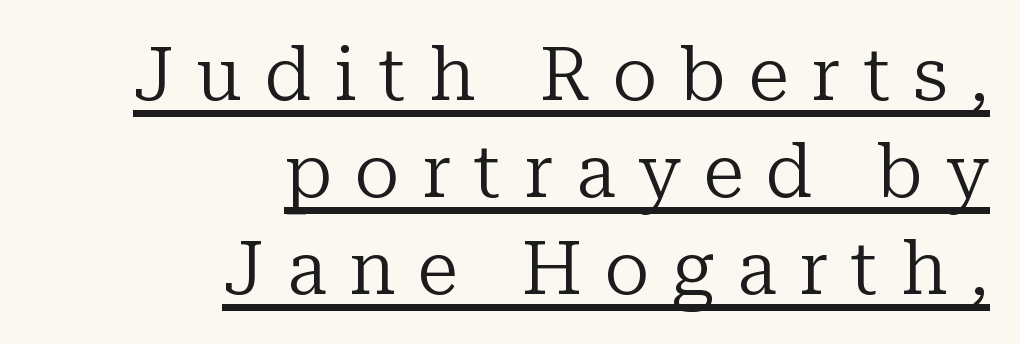
{"serif": "yes", "italic": "no", "bold": "no", "weight": "regular", "width": "normal", "stroke_contrast": "low", "x_height": "medium", "monospaced": "no", "underline": "yes", "align": "right", "line_spacing": "normal", "line_spacing_ratio": 1.31, "letter_spacing": "wide", "letter_spacing_em": 0.31, "glyph_px": 74}
